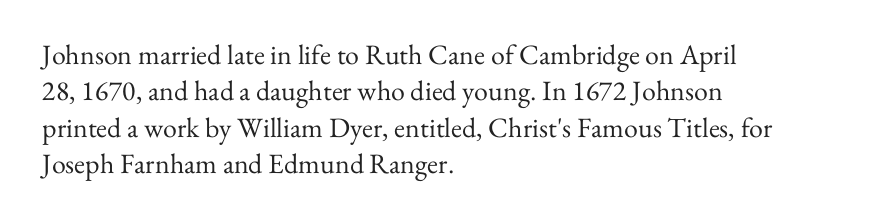
Descender tails drop into unmarked territory. Caption: face not bold, strokes unweighted. What's the leading like? Ordinary, nothing unusual. What kind of face is this? One with serifs. The passage shown has conventional tracking throughout.
